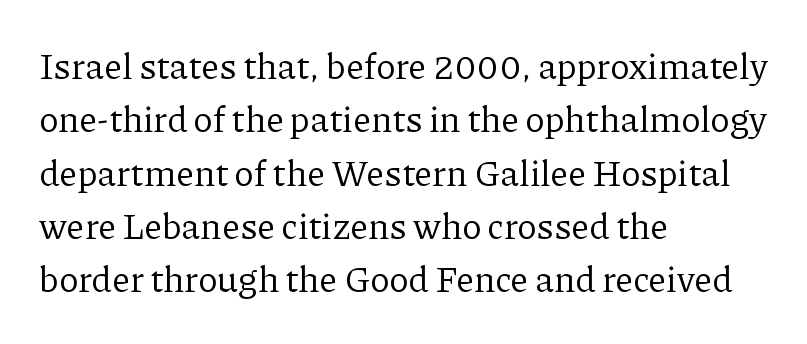
Is this a heavy cut? Hardly; it is regular or lighter. A typesetter would call this leading conventional body-copy spacing. A typesetter would call this zero additional tracking. Font category for this specimen: serif.
